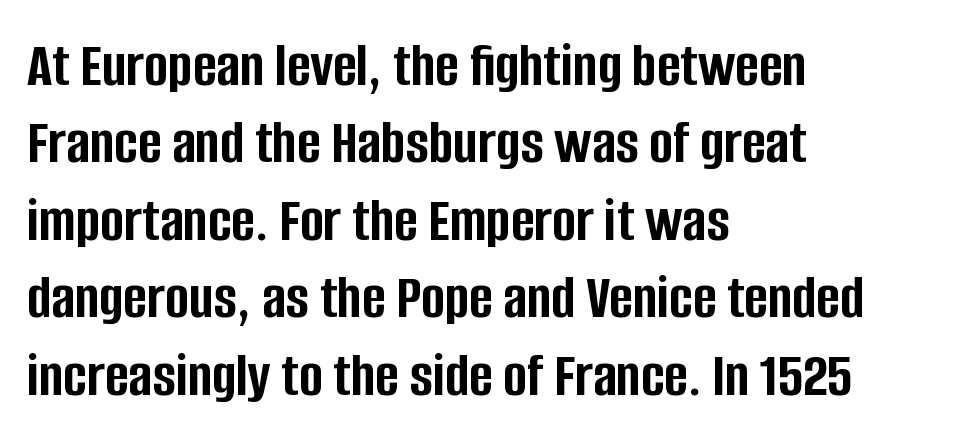
Q: Is the text bold? A: Yes.
Q: Is the text italic (slanted)? A: No, it is upright.
Q: Is the typeface a serif or a sans-serif typeface? A: Sans-serif.
Q: Is the text underlined? A: No.
Q: How is the paragraph aligned? A: Left-aligned.
Q: Is the spacing between letters normal or unusually wide? A: Normal.
Q: Width (condensed, normal, or wide)? A: Condensed.
Q: Stroke contrast? A: Low.
Q: x-height? A: Large.
Q: Monospaced? A: No.
